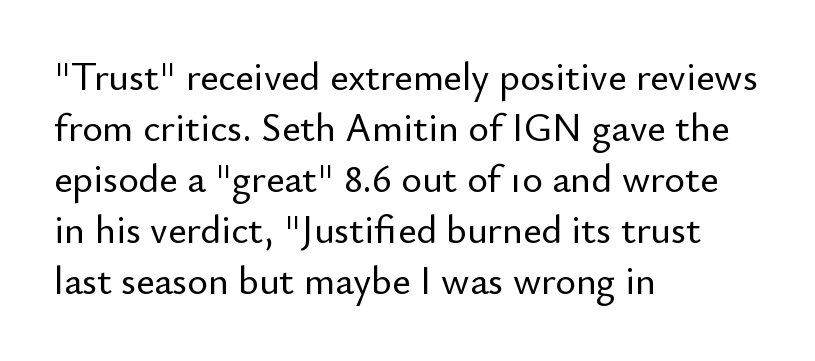
Q: Is the text italic (slanted)? A: No, it is upright.
Q: Is the typeface a serif or a sans-serif typeface? A: Sans-serif.
Q: Is the text underlined? A: No.
Q: How is the paragraph aligned? A: Left-aligned.
Q: Is the spacing between letters normal or unusually wide? A: Normal.
Q: Is the spacing between lines tight, normal or loose? A: Normal.
Q: Width (condensed, normal, or wide)? A: Normal.
Q: Stroke contrast? A: Low.
Q: x-height? A: Small.
Q: Monospaced? A: No.
